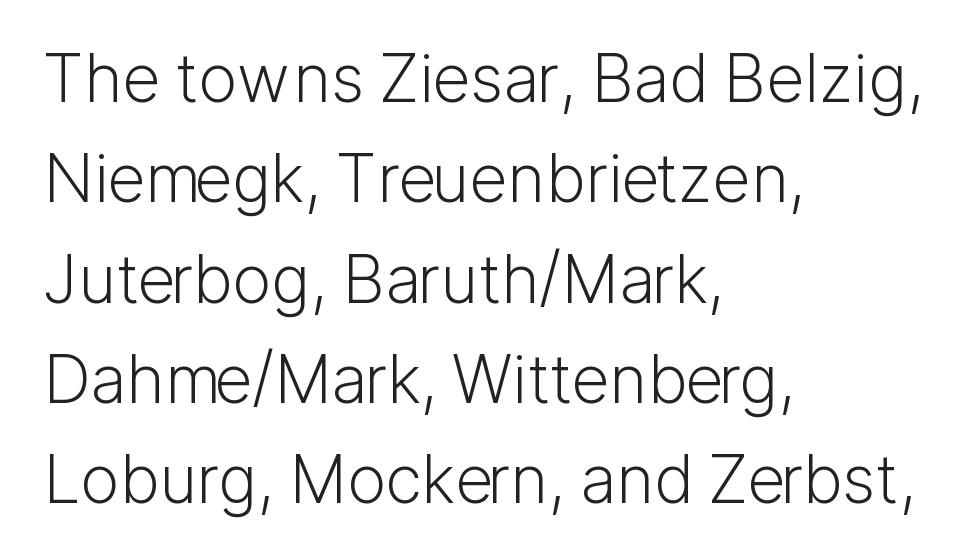
{"serif": "no", "italic": "no", "bold": "no", "weight": "light", "width": "normal", "stroke_contrast": "low", "x_height": "medium", "monospaced": "no", "underline": "no", "align": "left", "line_spacing": "normal", "line_spacing_ratio": 1.52, "letter_spacing": "normal", "letter_spacing_em": 0.0, "glyph_px": 66}
